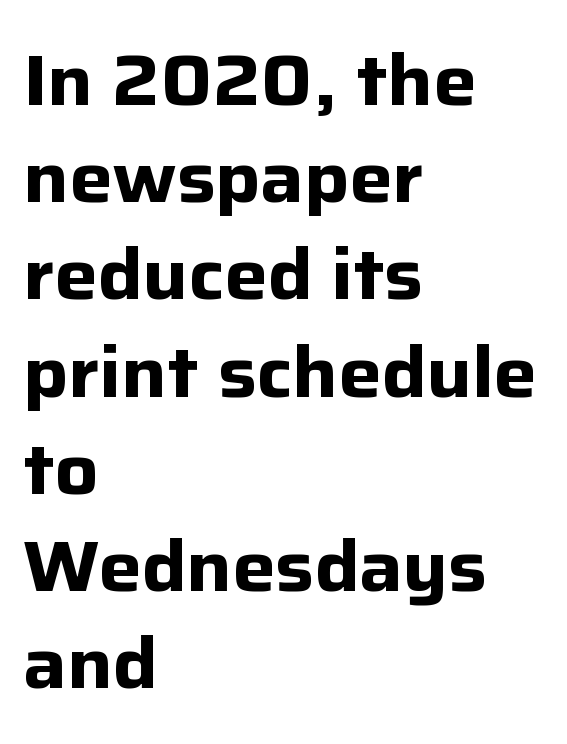
Q: Is the text bold? A: Yes.
Q: Is the text italic (slanted)? A: No, it is upright.
Q: Is the typeface a serif or a sans-serif typeface? A: Sans-serif.
Q: Is the text underlined? A: No.
Q: How is the paragraph aligned? A: Left-aligned.
Q: Is the spacing between letters normal or unusually wide? A: Normal.
Q: Is the spacing between lines tight, normal or loose? A: Normal.
Q: Width (condensed, normal, or wide)? A: Normal.
Q: Stroke contrast? A: Low.
Q: x-height? A: Medium.
Q: Monospaced? A: No.
